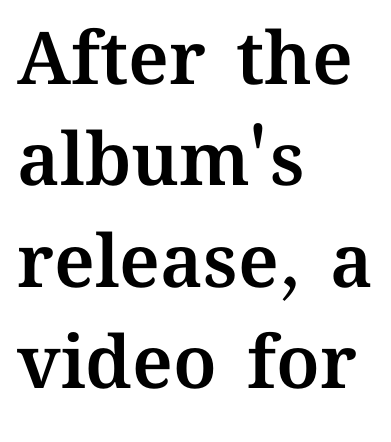
The image shows 73 px text type, upright; set left-aligned, normal line spacing (1.39x), normal letter spacing, not underlined; medium stroke contrast and a medium x-height.
